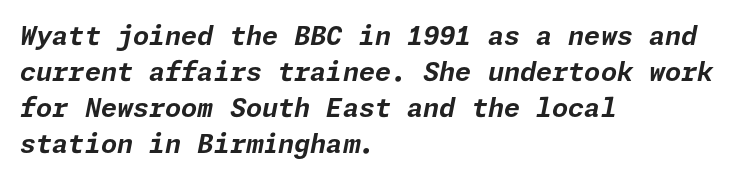
The image shows 26 px bold type, italic (leaning right); set left-aligned, normal line spacing (1.38x), normal letter spacing, not underlined.
